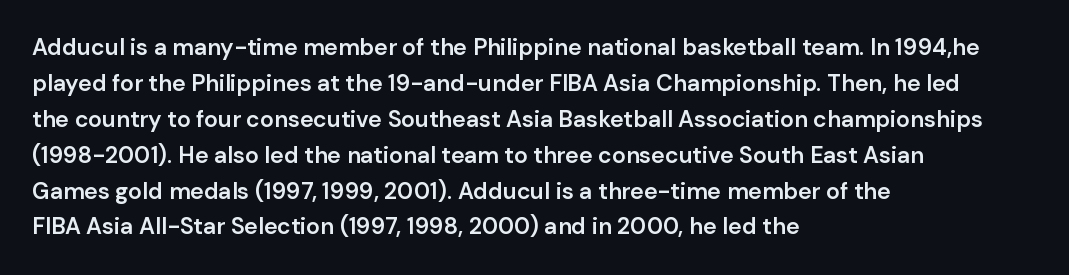
The image shows 23 px text type, upright; set left-aligned, normal line spacing (1.56x), normal letter spacing, not underlined.
